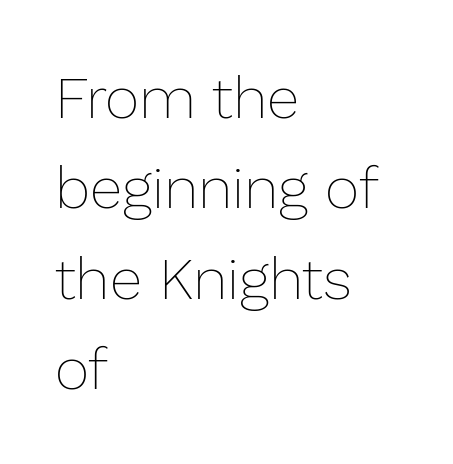
On a weight scale, this lands at 450 or below. Varying glyph widths throughout — classic text-font behaviour. Words appear dense and cohesive because spacing is normal. All the whitespace from short lines collects on the right. The rows are spaced the way most documents space them.
